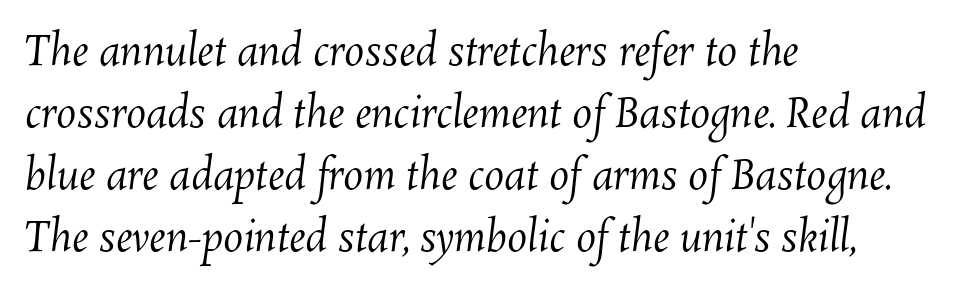
Q: Is the text bold? A: No.
Q: Is the text underlined? A: No.
Q: How is the paragraph aligned? A: Left-aligned.
Q: Is the spacing between letters normal or unusually wide? A: Normal.
Q: Is the spacing between lines tight, normal or loose? A: Normal.
Q: Width (condensed, normal, or wide)? A: Normal.
Q: Stroke contrast? A: Medium.
Q: x-height? A: Medium.
Q: Monospaced? A: No.
